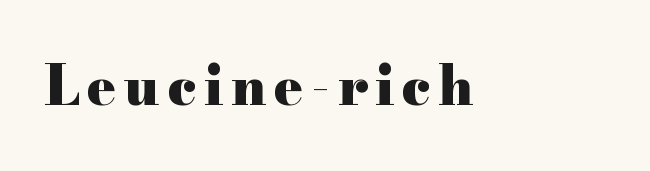
{"serif": "yes", "italic": "no", "bold": "yes", "weight": "heavy", "width": "wide", "stroke_contrast": "high", "x_height": "small", "monospaced": "no", "underline": "no", "glyph_px": 54}
